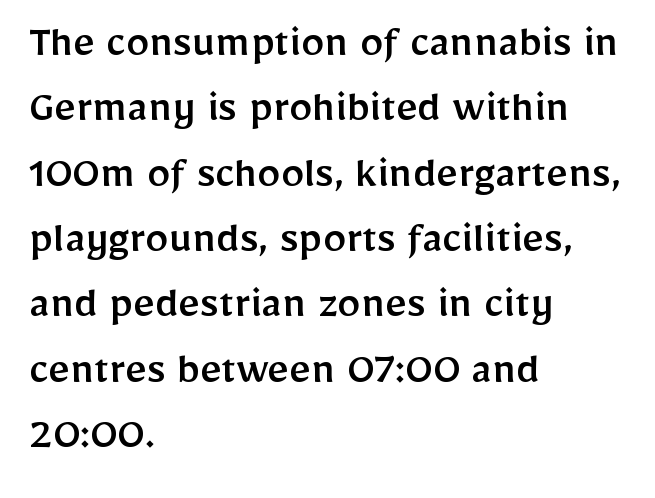
{"serif": "no", "italic": "no", "width": "normal", "stroke_contrast": "low", "x_height": "medium", "monospaced": "no", "underline": "no", "align": "left", "line_spacing": "normal", "line_spacing_ratio": 1.39, "letter_spacing": "normal", "letter_spacing_em": 0.0, "glyph_px": 47}
